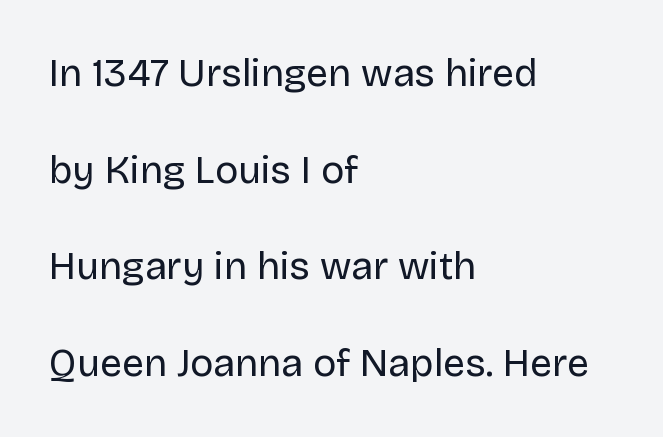
Notice how the stems are strictly vertical — no italics here. Compared with a typical body face, this is equally light or lighter still. Underlining? Definitely not there. The passage shown is typeset with a sans-serif family. This rendering uses left alignment, leaving the right contour irregular. Between one letter and the next there's only the usual sliver of space.
